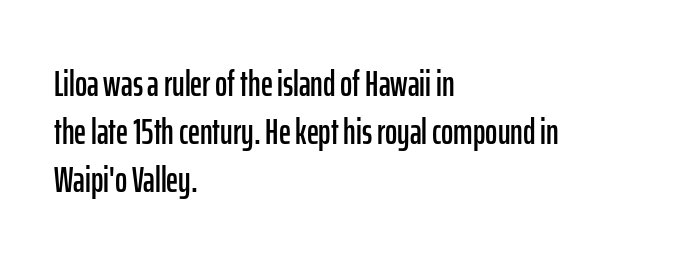
{"serif": "no", "italic": "no", "width": "condensed", "stroke_contrast": "low", "x_height": "medium", "monospaced": "no", "underline": "no", "align": "left", "line_spacing": "normal", "line_spacing_ratio": 1.3, "letter_spacing": "normal", "letter_spacing_em": 0.0, "glyph_px": 37}
